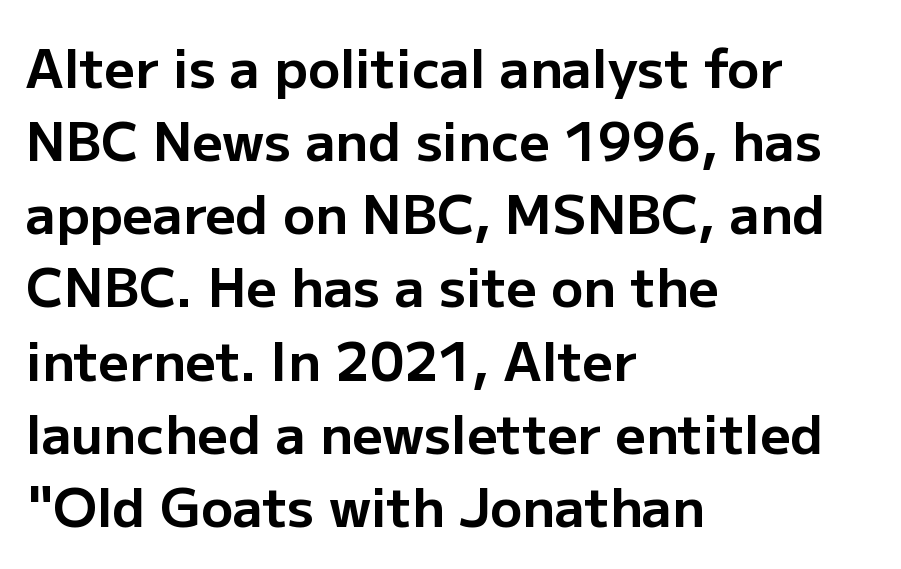
Q: Is the text bold? A: Yes.
Q: Is the text italic (slanted)? A: No, it is upright.
Q: Is the typeface a serif or a sans-serif typeface? A: Sans-serif.
Q: Is the text underlined? A: No.
Q: How is the paragraph aligned? A: Left-aligned.
Q: Is the spacing between letters normal or unusually wide? A: Normal.
Q: Is the spacing between lines tight, normal or loose? A: Normal.
Q: Width (condensed, normal, or wide)? A: Normal.
Q: Stroke contrast? A: Low.
Q: x-height? A: Medium.
Q: Monospaced? A: No.
